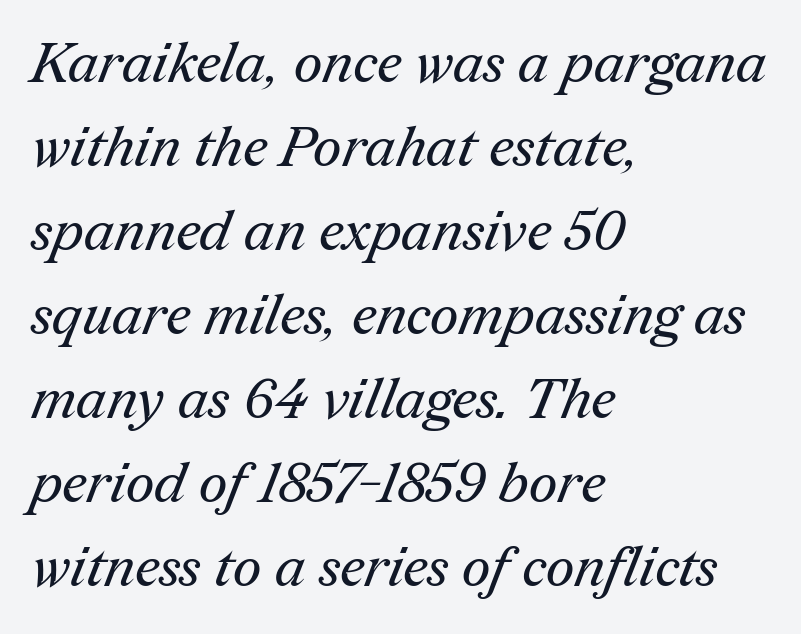
{"serif": "yes", "bold": "no", "weight": "regular", "width": "normal", "stroke_contrast": "medium", "x_height": "medium", "monospaced": "no", "underline": "no", "align": "left", "line_spacing": "normal", "line_spacing_ratio": 1.5, "letter_spacing": "normal", "letter_spacing_em": 0.0, "glyph_px": 56}
